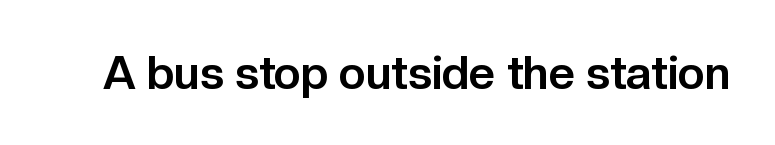
The type family on display is of the sans-serif kind. The area under the type is left untouched. Set as a true bold cut, around the 700 mark. Letter spacing: default. Each letter keeps its own natural width here, so spacing adapts to shape. A typesetter would mark this as roman, not italic.
